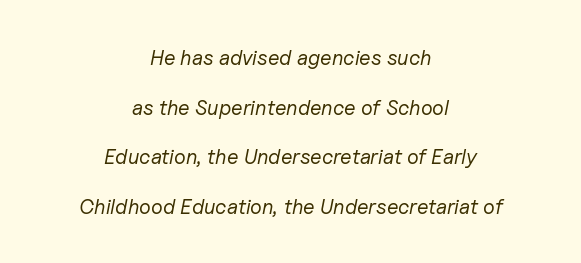
Has an underline been added? It has not. Posture: slanted. If you measured baseline to baseline, you'd find a long distance. Weight: in the light-to-regular range.
